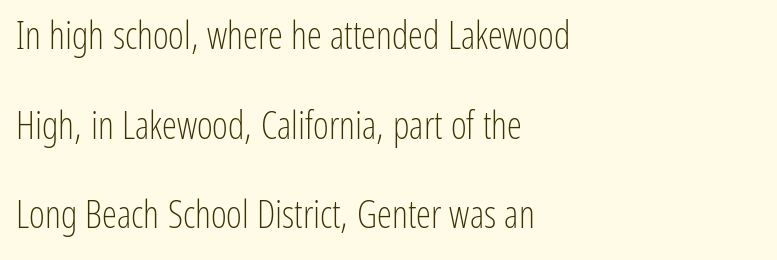
The image shows 38 px light, condensed sans-serif type, upright; set left-aligned, loose line spacing (2.36x), normal letter spacing, not underlined; low stroke contrast and a medium x-height.
